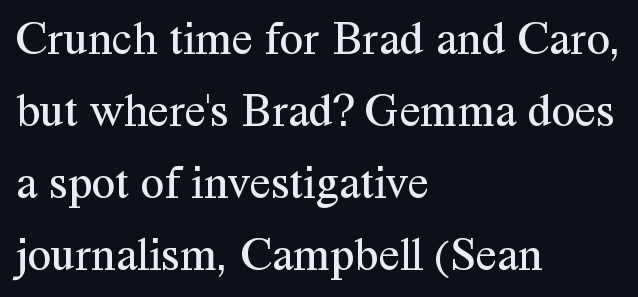
{"serif": "yes", "italic": "no", "bold": "no", "weight": "regular", "width": "normal", "stroke_contrast": "medium", "x_height": "medium", "monospaced": "no", "underline": "no", "align": "left", "line_spacing": "normal", "line_spacing_ratio": 1.5, "letter_spacing": "normal", "letter_spacing_em": 0.0, "glyph_px": 48}
